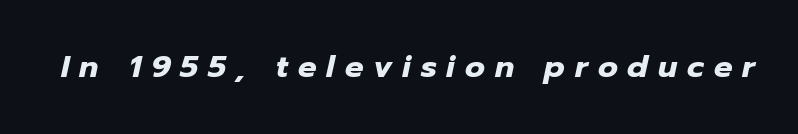
{"italic": "yes", "lean": "right", "slant_degrees": 12, "bold": "yes", "weight": "heavy", "width": "normal", "stroke_contrast": "low", "x_height": "medium", "monospaced": "no", "underline": "no", "letter_spacing": "wide", "letter_spacing_em": 0.32, "glyph_px": 31}
